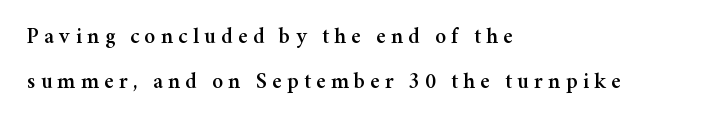
{"italic": "no", "underline": "no", "align": "left", "line_spacing": "loose", "line_spacing_ratio": 2.05, "letter_spacing": "wide", "letter_spacing_em": 0.24, "glyph_px": 22}
